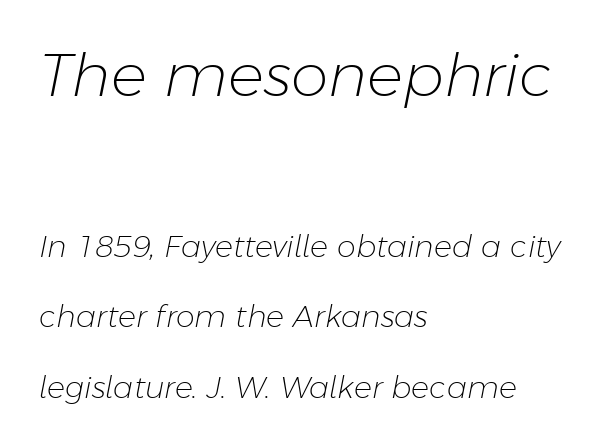
{"italic": "yes", "lean": "right", "slant_degrees": 11, "bold": "no", "weight": "light", "width": "normal", "stroke_contrast": "low", "x_height": "medium", "monospaced": "no", "underline": "no", "align": "left", "line_spacing": "loose", "line_spacing_ratio": 2.35, "letter_spacing": "normal", "letter_spacing_em": 0.0, "larger_block": "first", "size_ratio": 2.0, "glyph_px": 60}
